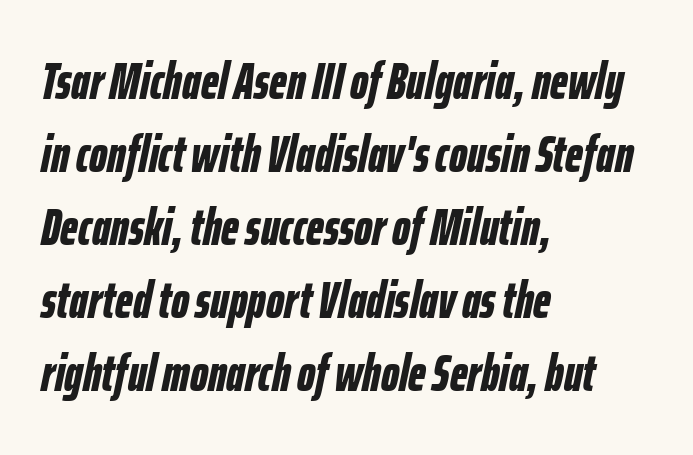
The image shows 51 px bold, condensed type, italic (leaning right); set left-aligned, normal line spacing (1.43x), normal letter spacing, not underlined; low stroke contrast and a medium x-height.
